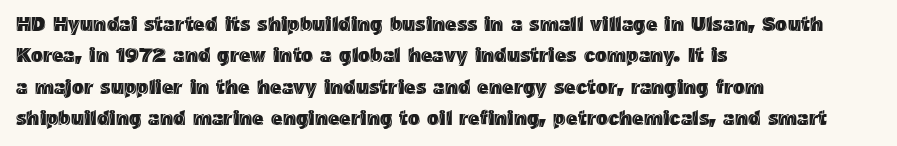
Q: Is the text italic (slanted)? A: No, it is upright.
Q: Is the text underlined? A: No.
Q: How is the paragraph aligned? A: Left-aligned.
Q: Is the spacing between letters normal or unusually wide? A: Normal.
Q: Is the spacing between lines tight, normal or loose? A: Normal.
